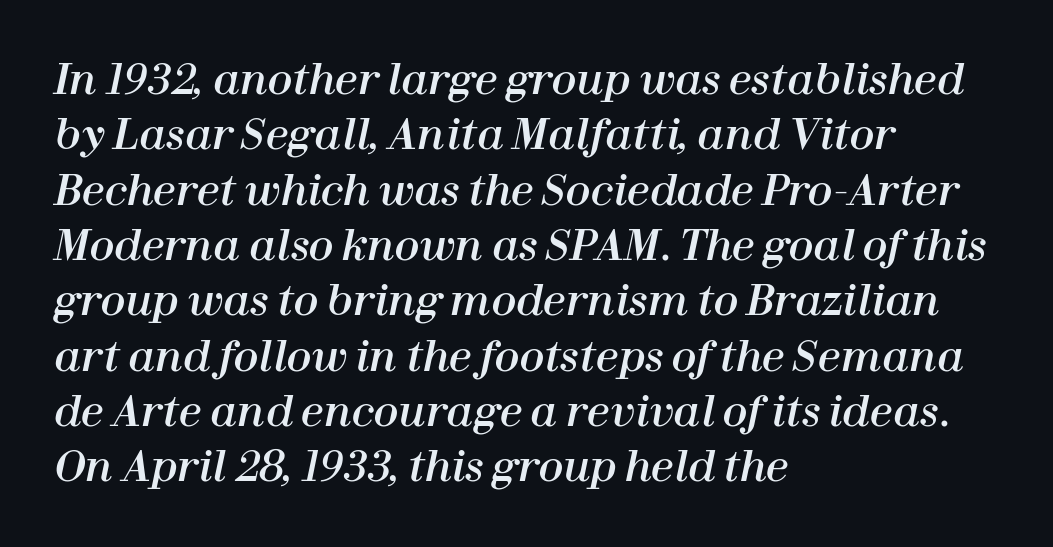
Q: Is the text italic (slanted)? A: Yes, it leans right by about 12 degrees.
Q: Is the text underlined? A: No.
Q: How is the paragraph aligned? A: Left-aligned.
Q: Is the spacing between letters normal or unusually wide? A: Normal.
Q: Is the spacing between lines tight, normal or loose? A: Normal.
Q: Width (condensed, normal, or wide)? A: Normal.
Q: Stroke contrast? A: High.
Q: x-height? A: Medium.
Q: Monospaced? A: No.
